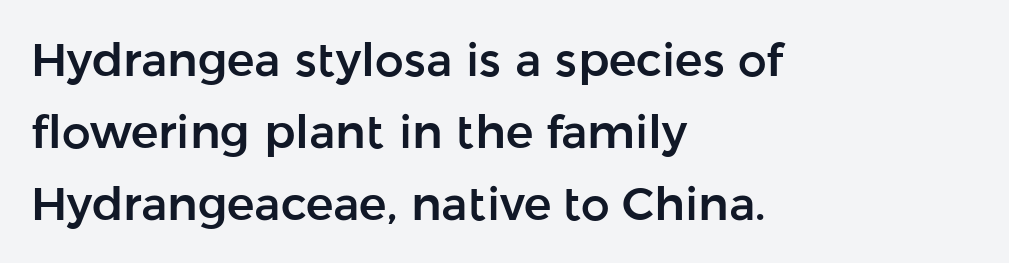
The image shows 46 px sans-serif type, upright; set left-aligned, normal line spacing (1.56x), normal letter spacing, not underlined; low stroke contrast and a medium x-height.
